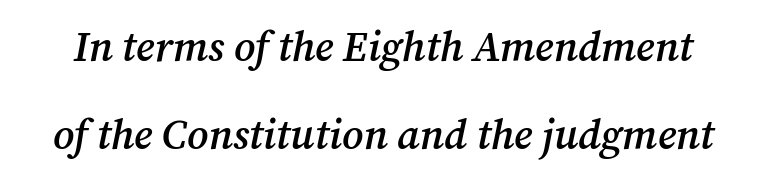
Q: Is the text bold? A: Semi-bold.
Q: Is the text italic (slanted)? A: Yes, it leans right by about 12 degrees.
Q: Is the typeface a serif or a sans-serif typeface? A: Serif.
Q: Is the text underlined? A: No.
Q: Is the spacing between letters normal or unusually wide? A: Normal.
Q: Is the spacing between lines tight, normal or loose? A: Loose.
Q: Width (condensed, normal, or wide)? A: Normal.
Q: Stroke contrast? A: Medium.
Q: x-height? A: Medium.
Q: Monospaced? A: No.
